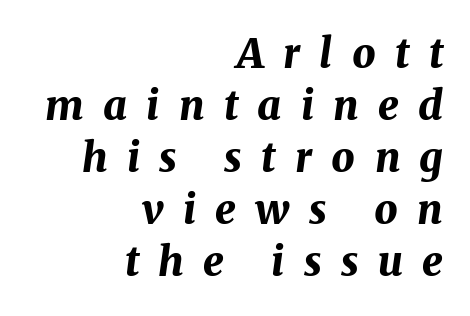
{"italic": "yes", "lean": "right", "slant_degrees": 8, "bold": "yes", "weight": "bold", "width": "normal", "stroke_contrast": "medium", "x_height": "medium", "monospaced": "no", "underline": "no", "align": "right", "line_spacing": "normal", "line_spacing_ratio": 1.27, "letter_spacing": "wide", "letter_spacing_em": 0.47, "glyph_px": 41}
